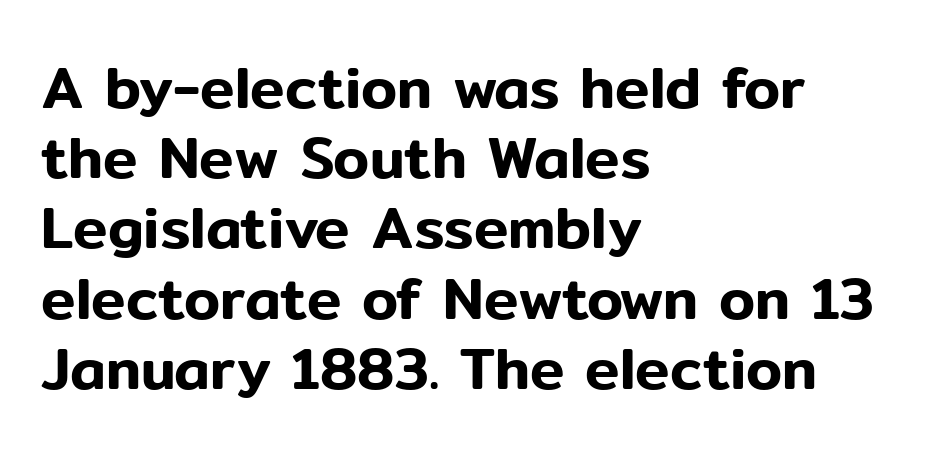
The image shows 58 px sans-serif type, upright; set left-aligned, line spacing 1.21x, normal letter spacing, not underlined; low stroke contrast and a medium x-height.
